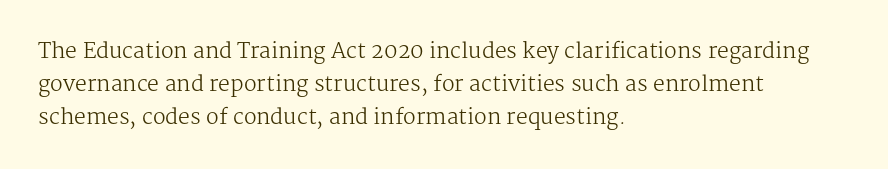
The image shows 21 px text type, upright; set left-aligned, normal line spacing (1.56x), normal letter spacing, not underlined.
